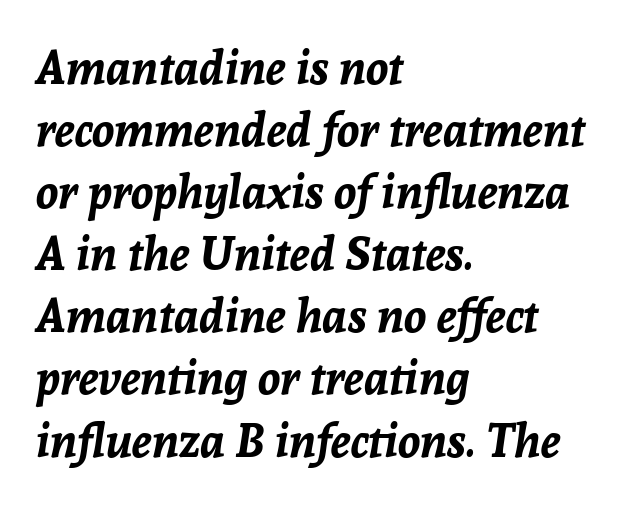
Q: Is the text bold? A: Yes.
Q: Is the text italic (slanted)? A: Yes, it leans right by about 8 degrees.
Q: Is the text underlined? A: No.
Q: How is the paragraph aligned? A: Left-aligned.
Q: Is the spacing between letters normal or unusually wide? A: Normal.
Q: Is the spacing between lines tight, normal or loose? A: Normal.
Q: Width (condensed, normal, or wide)? A: Normal.
Q: Stroke contrast? A: Low.
Q: x-height? A: Medium.
Q: Monospaced? A: No.
